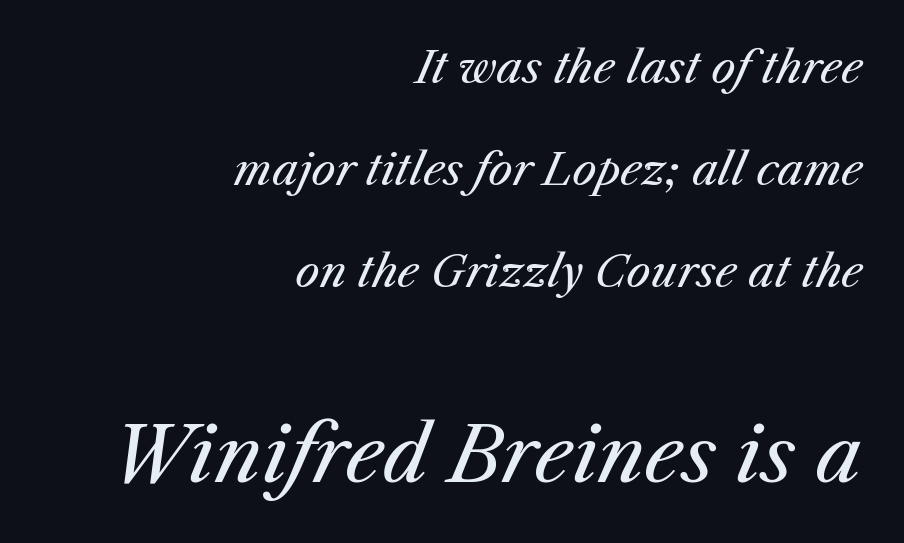
Vertical spacing — loose. No extra ink here — the face is not bold. Descenders hang freely into open space. The paragraph shown leans on its right margin. A typesetter would call this zero additional tracking. This sample has the flowing, uneven cadence of proportional lettering.
